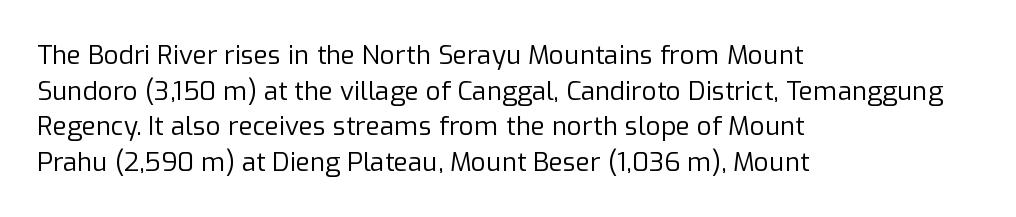
Q: Is the text bold? A: No.
Q: Is the text italic (slanted)? A: No, it is upright.
Q: Is the text underlined? A: No.
Q: How is the paragraph aligned? A: Left-aligned.
Q: Is the spacing between letters normal or unusually wide? A: Normal.
Q: Is the spacing between lines tight, normal or loose? A: Normal.
